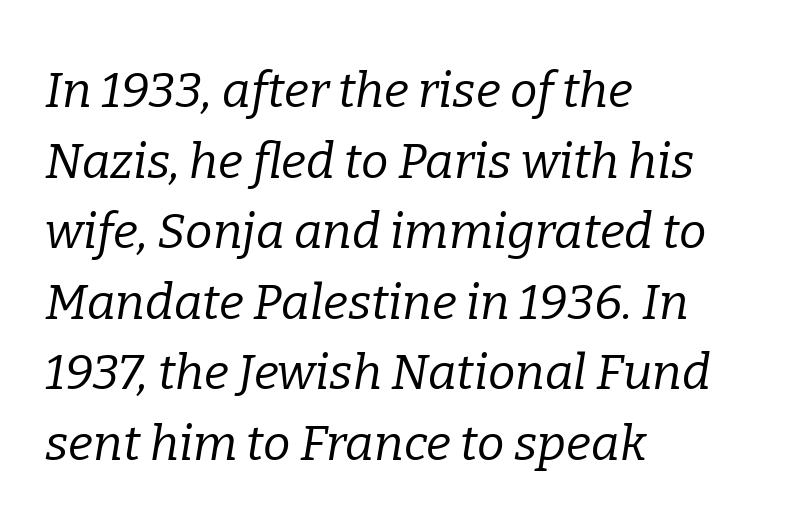
The cut favours lightness, reaching ordinary text weight at its darkest. The font family rendered here belongs to the serif group. All the whitespace from short lines collects on the right. The area under the type is left untouched.
